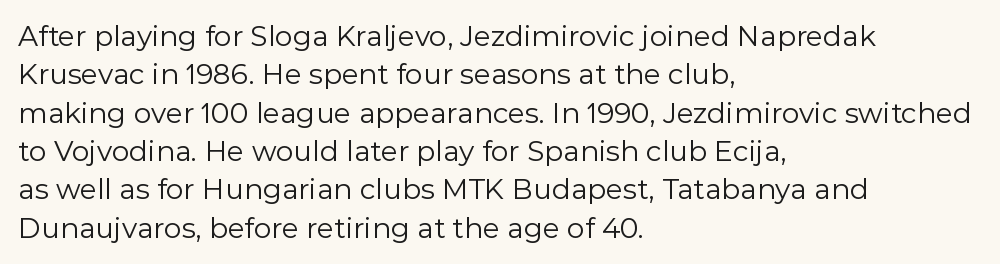
{"serif": "no", "italic": "no", "bold": "no", "weight": "regular", "width": "normal", "x_height": "medium", "monospaced": "no", "underline": "no", "align": "left", "line_spacing": "normal", "line_spacing_ratio": 1.37, "letter_spacing": "normal", "letter_spacing_em": 0.0, "glyph_px": 28}
